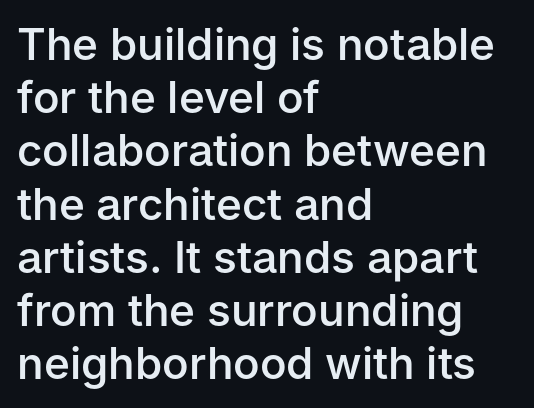
Reading down the block, your eye returns to a fixed left position each line. The rendering shows plain stroke endings on the letterforms — a sans-serif design. Inter-character spacing is left at the font's built-in metrics. This sample has the flowing, uneven cadence of proportional lettering. Notice how the stems are strictly vertical — no italics here.
